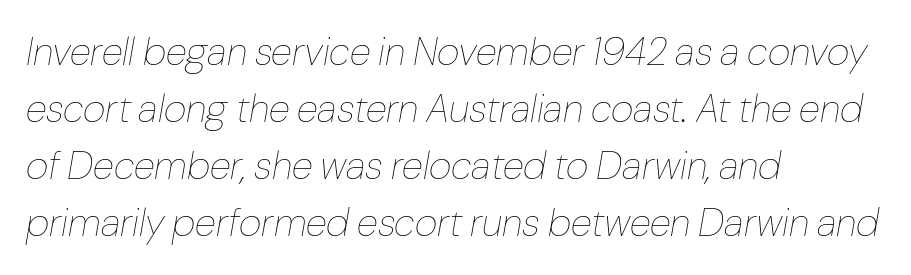
Q: Is the text bold? A: No.
Q: Is the text italic (slanted)? A: Yes, it leans right by about 10 degrees.
Q: Is the text underlined? A: No.
Q: How is the paragraph aligned? A: Left-aligned.
Q: Is the spacing between letters normal or unusually wide? A: Normal.
Q: Is the spacing between lines tight, normal or loose? A: Normal.
Q: Width (condensed, normal, or wide)? A: Normal.
Q: Stroke contrast? A: Low.
Q: x-height? A: Medium.
Q: Monospaced? A: No.
